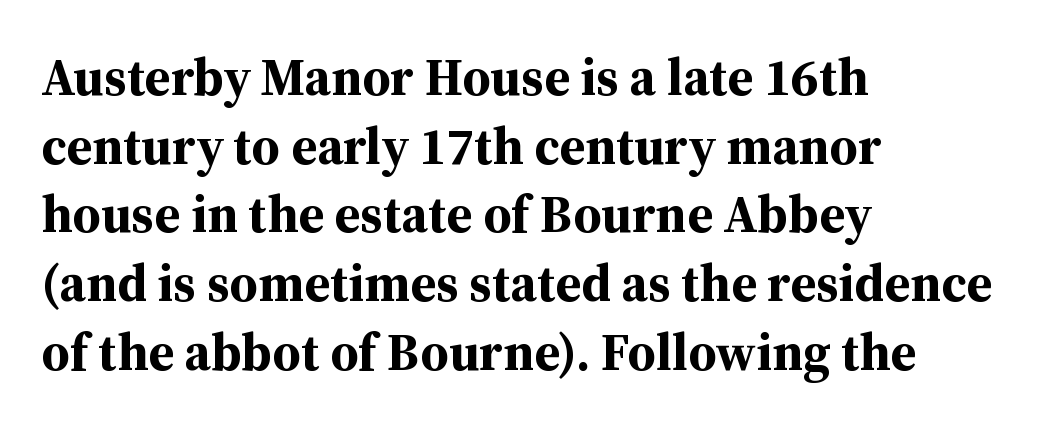
The image shows 52 px bold serif type, upright; set left-aligned, normal line spacing (1.32x), normal letter spacing, not underlined; medium stroke contrast and a medium x-height.
